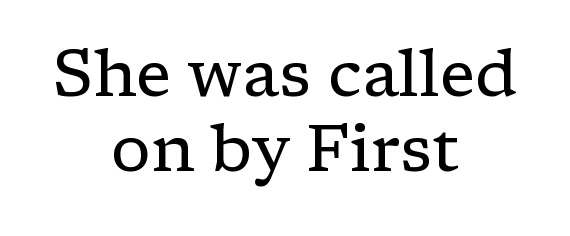
This sample uses an upright cut, with every glyph sitting square on the baseline. The font sits on the lighter half of the weight spectrum, regular included. Is the block centered? Yes — each line is placed symmetrically about the middle. Vertically, the passage feels compressed, each row crowding the next. These lines keep a tight, regular rhythm from letter to letter.
